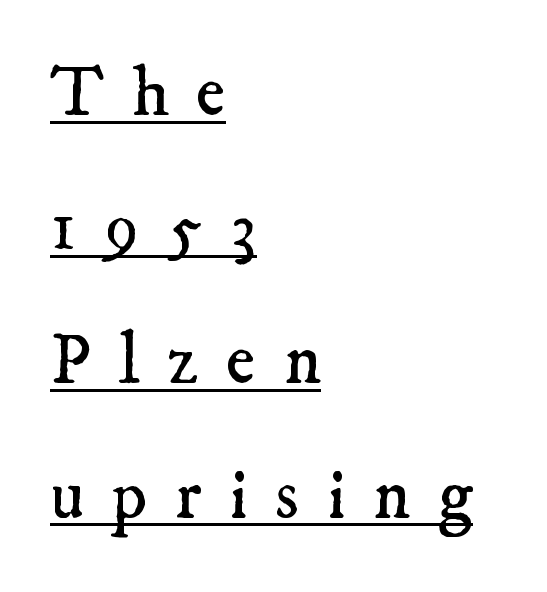
Here the designer chose a conventional face with non-uniform glyph widths. The font sits on the lighter half of the weight spectrum, regular included. Notice how the passage keeps a crisp vertical edge on the left only. This rendering features underlined lettering. The type family on display is of the serif kind.
